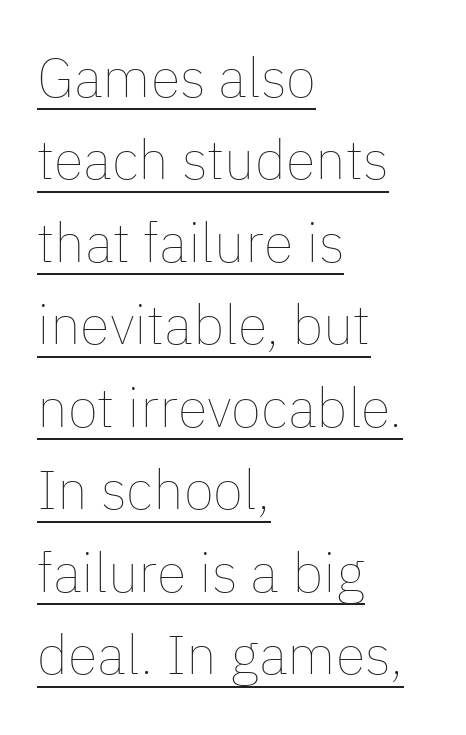
{"italic": "no", "bold": "no", "weight": "thin", "width": "normal", "stroke_contrast": "low", "x_height": "medium", "monospaced": "no", "underline": "yes", "align": "left", "line_spacing": "normal", "line_spacing_ratio": 1.5, "letter_spacing": "normal", "letter_spacing_em": 0.0, "glyph_px": 55}
